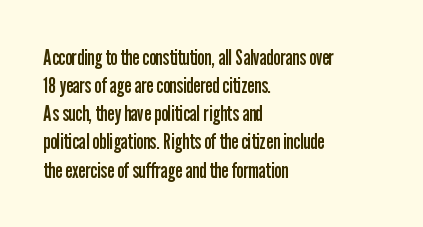
{"italic": "no", "bold": "no", "underline": "no", "align": "left", "line_spacing": "normal", "line_spacing_ratio": 1.28, "letter_spacing": "normal", "letter_spacing_em": 0.0, "glyph_px": 22}
